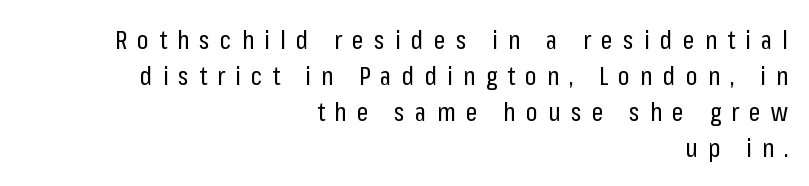
{"italic": "no", "bold": "no", "underline": "no", "align": "right", "line_spacing": "normal", "line_spacing_ratio": 1.38, "letter_spacing": "wide", "letter_spacing_em": 0.39, "glyph_px": 26}
